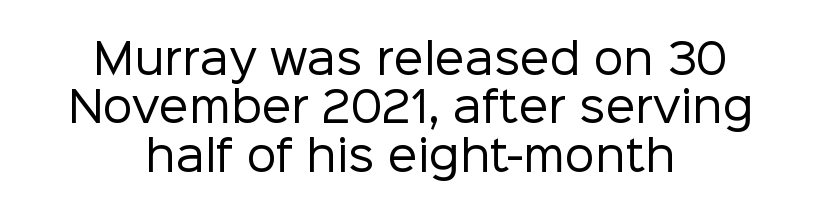
The image shows 42 px regular-weight sans-serif type, upright; set centered, tight line spacing (1.15x), normal letter spacing, not underlined; low stroke contrast and a medium x-height.
